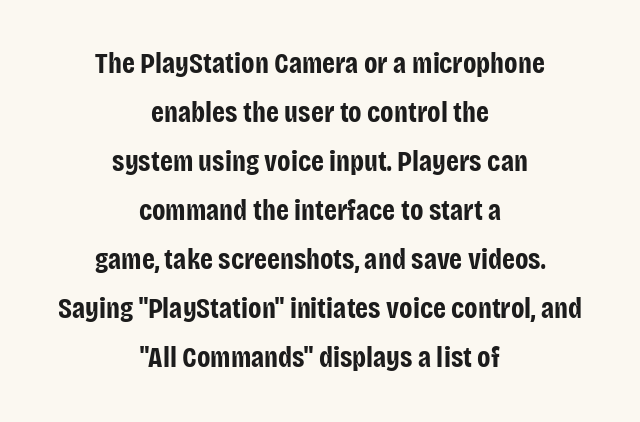
Q: Is the text bold? A: Yes.
Q: Is the text italic (slanted)? A: No, it is upright.
Q: Is the typeface a serif or a sans-serif typeface? A: Sans-serif.
Q: Is the text underlined? A: No.
Q: How is the paragraph aligned? A: Centered.
Q: Is the spacing between letters normal or unusually wide? A: Normal.
Q: Is the spacing between lines tight, normal or loose? A: Normal.
Q: Width (condensed, normal, or wide)? A: Condensed.
Q: Stroke contrast? A: Low.
Q: x-height? A: Large.
Q: Monospaced? A: No.
